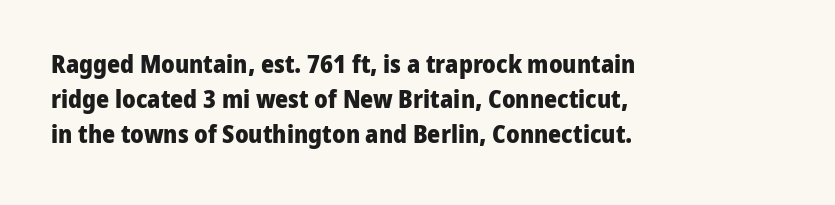
The image shows 25 px bold type, upright; set left-aligned, normal line spacing (1.41x), normal letter spacing, not underlined.
